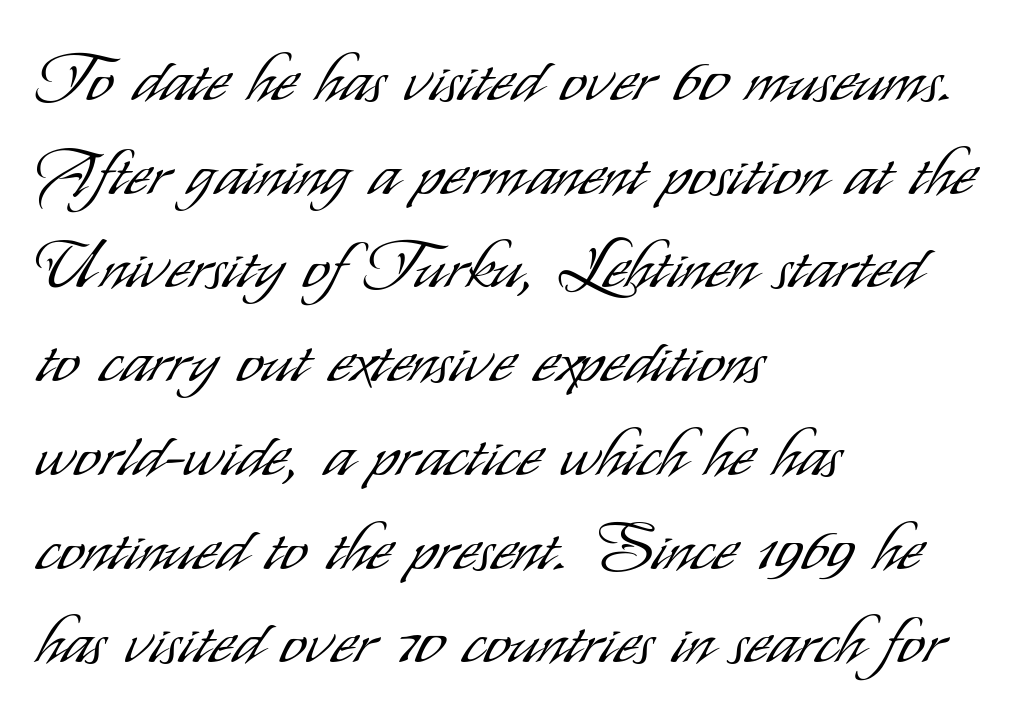
{"serif": "no", "bold": "no", "weight": "light", "width": "condensed", "stroke_contrast": "low", "x_height": "small", "monospaced": "no", "underline": "no", "align": "left", "line_spacing": "normal", "line_spacing_ratio": 1.42, "letter_spacing": "normal", "letter_spacing_em": 0.0, "glyph_px": 66}
